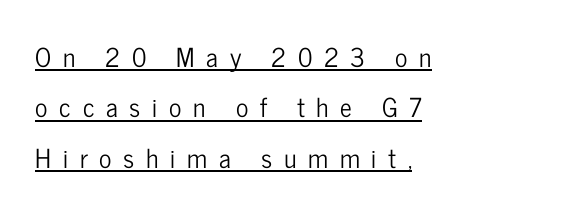
Loose tracking; the words dissolve into strings of separated letters. This block would shrink considerably if given ordinary leading; it's expanded now. Where is the straight margin? On the left. No italicization has been applied; the sample stays upright. Notice how a bar underscores the lettering throughout.
